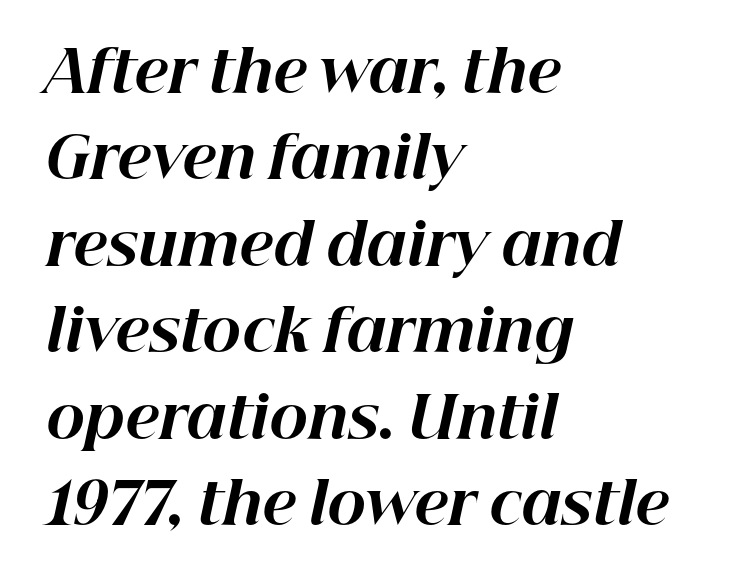
Q: Is the text bold? A: Yes.
Q: Is the text italic (slanted)? A: Yes, it leans right by about 12 degrees.
Q: Is the text underlined? A: No.
Q: How is the paragraph aligned? A: Left-aligned.
Q: Is the spacing between letters normal or unusually wide? A: Normal.
Q: Is the spacing between lines tight, normal or loose? A: Normal.
Q: Width (condensed, normal, or wide)? A: Normal.
Q: Stroke contrast? A: High.
Q: x-height? A: Medium.
Q: Monospaced? A: No.
